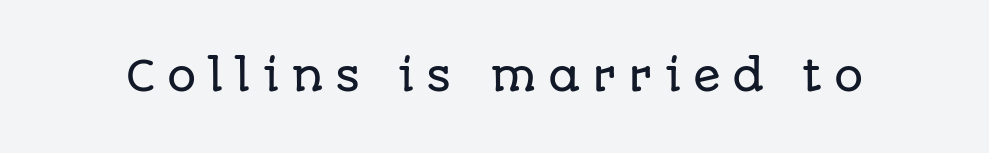
The image shows 41 px sans-serif type, upright; set unusually wide letter spacing (+0.28 em), not underlined; low stroke contrast and a large x-height.
